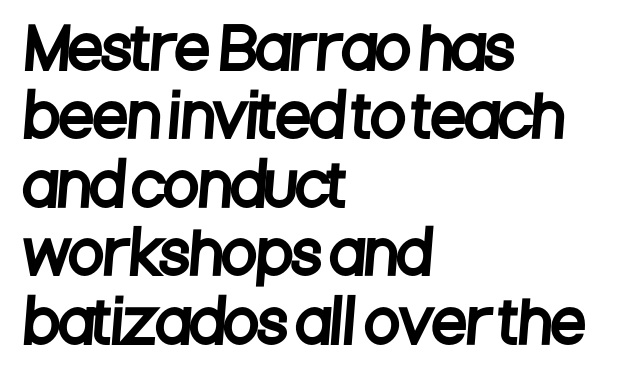
{"serif": "no", "width": "condensed", "stroke_contrast": "low", "x_height": "large", "monospaced": "no", "underline": "no", "align": "left", "line_spacing_ratio": 1.2, "letter_spacing": "normal", "letter_spacing_em": 0.0, "glyph_px": 57}
